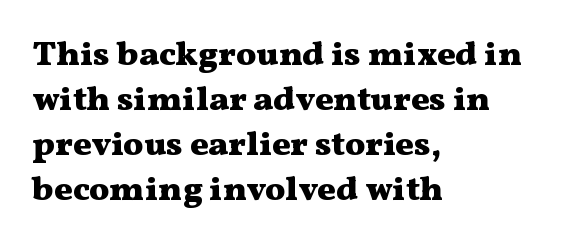
Plenty of ink on the page — the face is bold. Letterform terminals end in serifs throughout the passage. If you drew a ruler down the left edge, every line would touch it. A roman cut, with each character standing at attention. A bare baseline throughout the passage.
